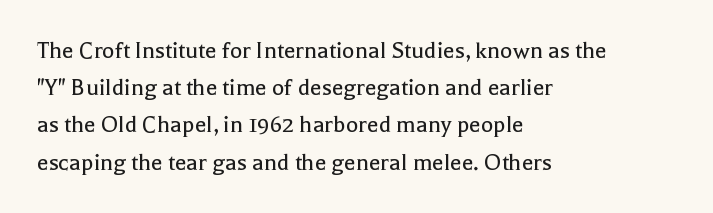
The image shows 26 px text type, upright; set left-aligned, normal line spacing (1.43x), normal letter spacing, not underlined.
